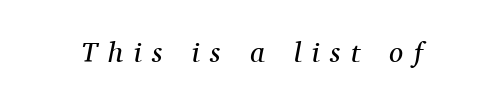
Note the varied advance widths — an 'i' is clearly narrower than an 'm'. The gaps between neighbouring characters are conspicuously large. Plain, unruled lines of type. These glyphs show unthickened strokes, regular width or finer. Tall strokes in this sample are angled rather than plumb.
